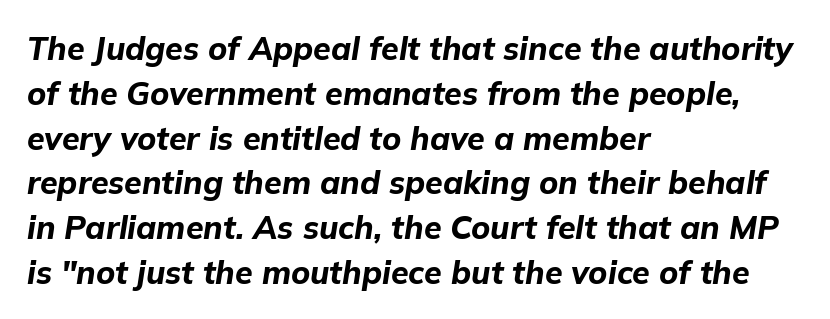
Q: Is the text bold? A: Yes.
Q: Is the text italic (slanted)? A: Yes, it leans right by about 9 degrees.
Q: Is the text underlined? A: No.
Q: How is the paragraph aligned? A: Left-aligned.
Q: Is the spacing between letters normal or unusually wide? A: Normal.
Q: Is the spacing between lines tight, normal or loose? A: Normal.
Q: Width (condensed, normal, or wide)? A: Normal.
Q: Stroke contrast? A: Low.
Q: x-height? A: Medium.
Q: Monospaced? A: No.
